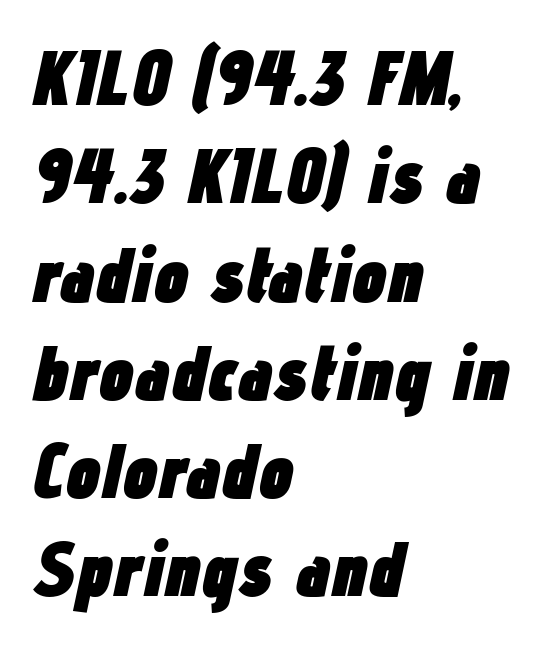
Q: Is the text bold? A: Yes.
Q: Is the text italic (slanted)? A: Yes, it leans right by about 12 degrees.
Q: Is the text underlined? A: No.
Q: How is the paragraph aligned? A: Left-aligned.
Q: Is the spacing between letters normal or unusually wide? A: Normal.
Q: Is the spacing between lines tight, normal or loose? A: Normal.
Q: Width (condensed, normal, or wide)? A: Condensed.
Q: Stroke contrast? A: Low.
Q: x-height? A: Medium.
Q: Monospaced? A: No.
